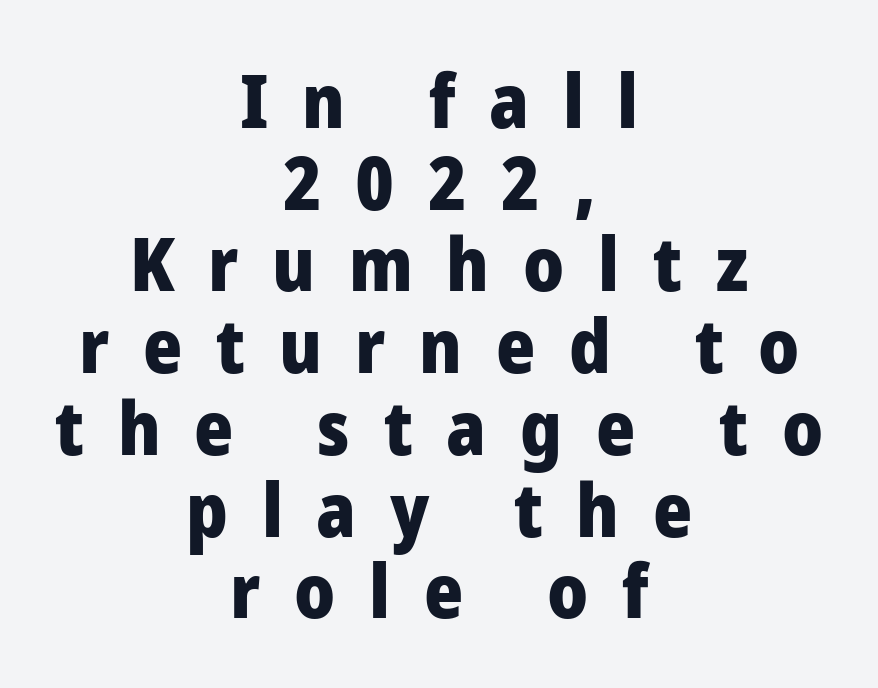
Q: Is the text bold? A: Yes.
Q: Is the text italic (slanted)? A: No, it is upright.
Q: Is the typeface a serif or a sans-serif typeface? A: Sans-serif.
Q: Is the text underlined? A: No.
Q: How is the paragraph aligned? A: Centered.
Q: Is the spacing between letters normal or unusually wide? A: Unusually wide.
Q: Is the spacing between lines tight, normal or loose? A: Tight.
Q: Width (condensed, normal, or wide)? A: Normal.
Q: Stroke contrast? A: Low.
Q: x-height? A: Medium.
Q: Monospaced? A: No.
